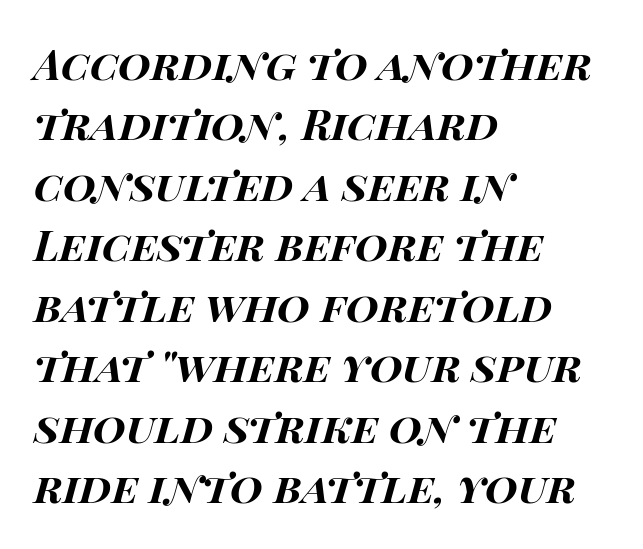
One glance says typical: line gaps are just what's usual. Each letter keeps its own natural width here, so spacing adapts to shape. The specimen omits any rule beneath the text block's lines. Does the lettering tilt? It does — this is italic. Default kerning and tracking; the words read as compact shapes.
